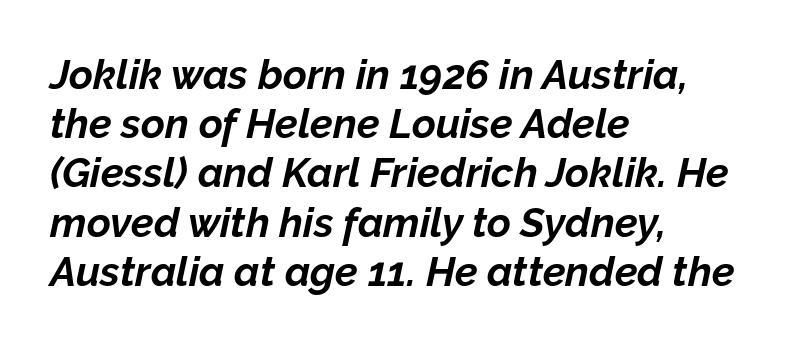
Q: Is the text bold? A: Yes.
Q: Is the text italic (slanted)? A: Yes, it leans right by about 12 degrees.
Q: Is the text underlined? A: No.
Q: How is the paragraph aligned? A: Left-aligned.
Q: Is the spacing between letters normal or unusually wide? A: Normal.
Q: Width (condensed, normal, or wide)? A: Normal.
Q: Stroke contrast? A: Low.
Q: x-height? A: Medium.
Q: Monospaced? A: No.
